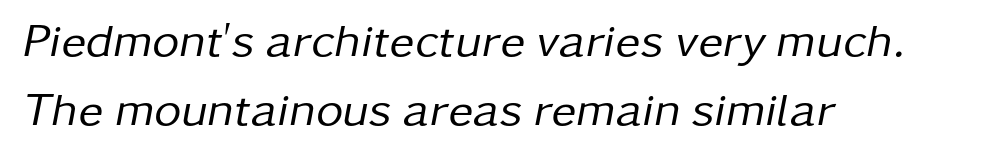
{"italic": "yes", "lean": "right", "slant_degrees": 11, "bold": "no", "weight": "regular", "width": "normal", "stroke_contrast": "low", "x_height": "medium", "monospaced": "no", "underline": "no", "align": "left", "line_spacing": "normal", "line_spacing_ratio": 1.47, "letter_spacing": "normal", "letter_spacing_em": 0.0, "glyph_px": 47}
